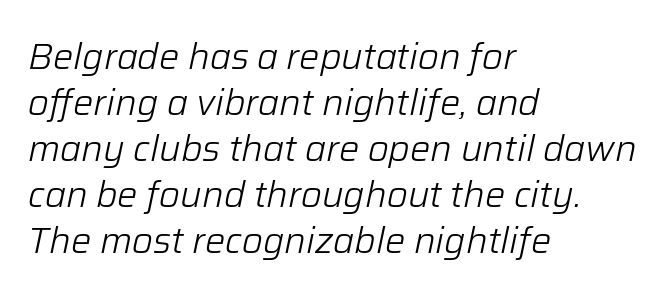
{"italic": "yes", "lean": "right", "slant_degrees": 12, "bold": "no", "weight": "light", "width": "normal", "stroke_contrast": "low", "x_height": "medium", "monospaced": "no", "underline": "no", "align": "left", "line_spacing": "normal", "line_spacing_ratio": 1.28, "letter_spacing": "normal", "letter_spacing_em": 0.0, "glyph_px": 36}
